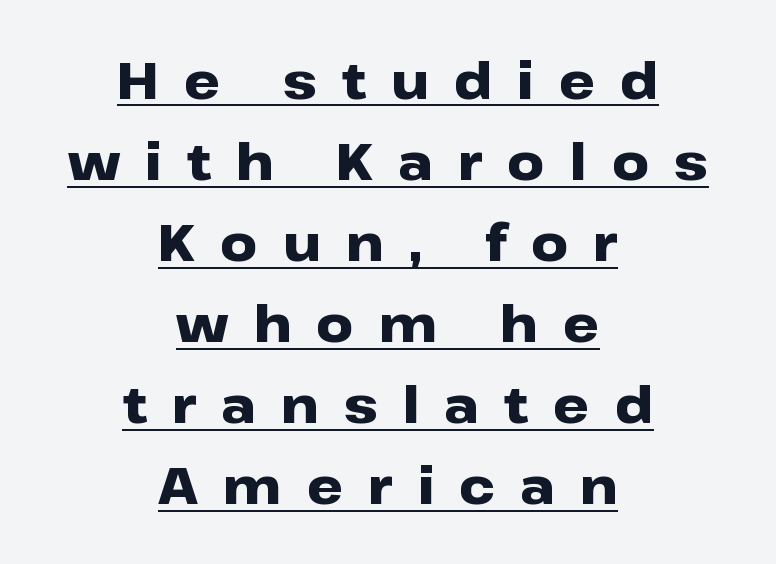
{"serif": "no", "italic": "no", "bold": "yes", "weight": "heavy", "width": "wide", "stroke_contrast": "low", "x_height": "medium", "monospaced": "no", "underline": "yes", "align": "center", "line_spacing": "normal", "line_spacing_ratio": 1.59, "letter_spacing": "wide", "letter_spacing_em": 0.49, "glyph_px": 51}
